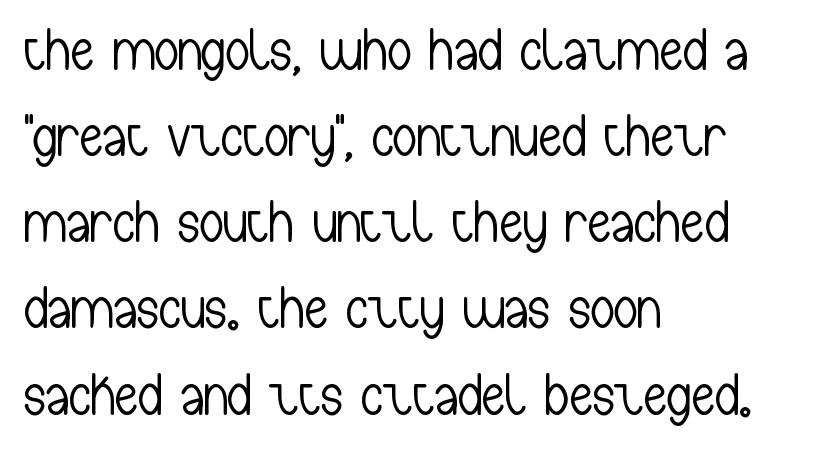
The designer went with a sans here, leaving each stem footless. The rendering keeps characters at their native spacing. The passage shown stacks its lines at a standard gap. Is this a fixed-width face? No — the glyphs have proportional, varying widths. This reads as an unemphasized weight, regular at the heaviest.
